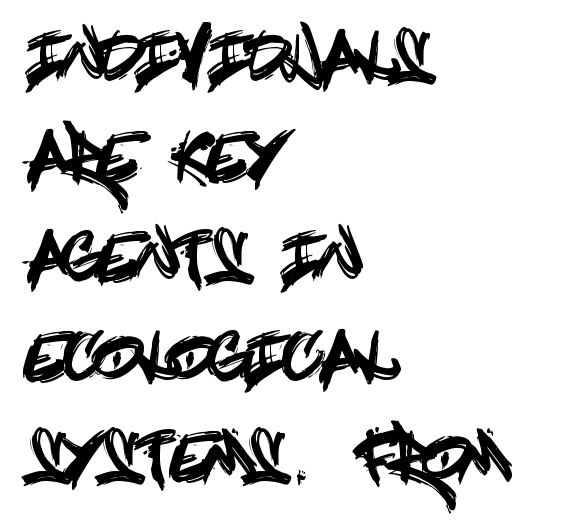
The image shows 65 px condensed sans-serif type; set left-aligned, normal line spacing (1.54x), normal letter spacing, not underlined; a large x-height.
